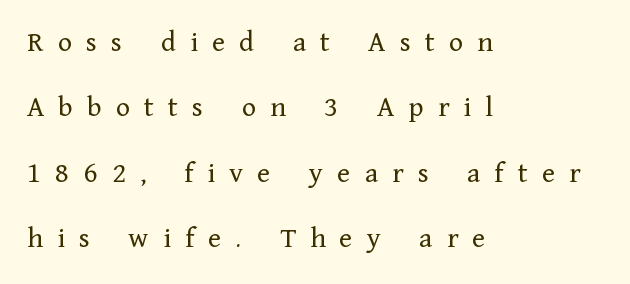
The image shows 30 px regular-weight serif type, upright; set left-aligned, loose line spacing (2.18x), unusually wide letter spacing (+0.47 em), not underlined; low stroke contrast and a medium x-height.
